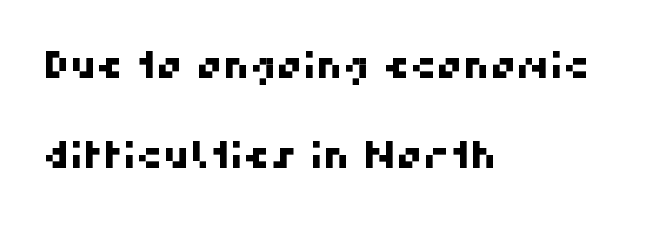
{"serif": "no", "width": "normal", "stroke_contrast": "high", "x_height": "medium", "monospaced": "no", "underline": "no", "align": "left", "line_spacing": "loose", "line_spacing_ratio": 2.43, "letter_spacing": "normal", "letter_spacing_em": 0.0, "glyph_px": 37}
